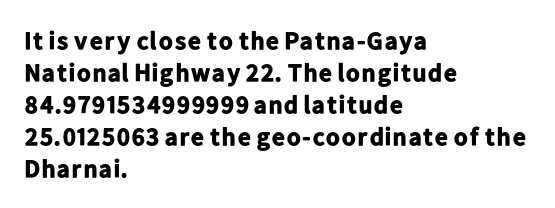
{"italic": "no", "bold": "yes", "underline": "no", "align": "left", "line_spacing": "normal", "line_spacing_ratio": 1.28, "letter_spacing": "normal", "letter_spacing_em": 0.0, "glyph_px": 25}
